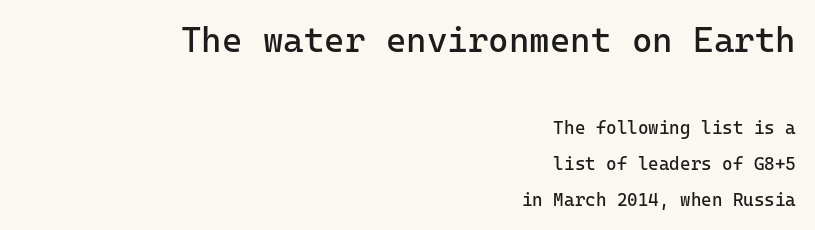
{"serif": "no", "italic": "no", "bold": "no", "weight": "regular", "width": "normal", "stroke_contrast": "low", "x_height": "medium", "monospaced": "yes", "underline": "no", "align": "right", "line_spacing": "loose", "line_spacing_ratio": 2.0, "letter_spacing": "normal", "letter_spacing_em": 0.0, "larger_block": "first", "size_ratio": 1.94, "glyph_px": 35}
